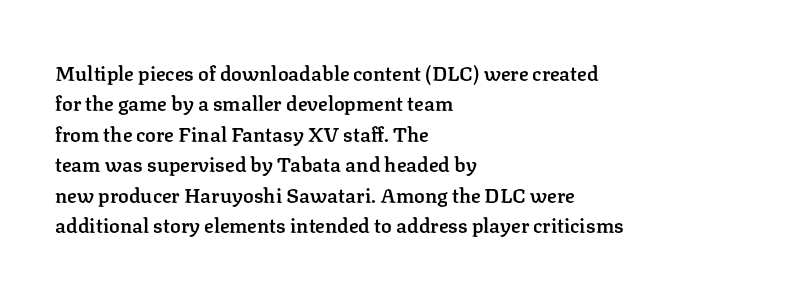
{"italic": "no", "bold": "semi", "underline": "no", "align": "left", "line_spacing": "normal", "line_spacing_ratio": 1.52, "letter_spacing": "normal", "letter_spacing_em": 0.0, "glyph_px": 20}
